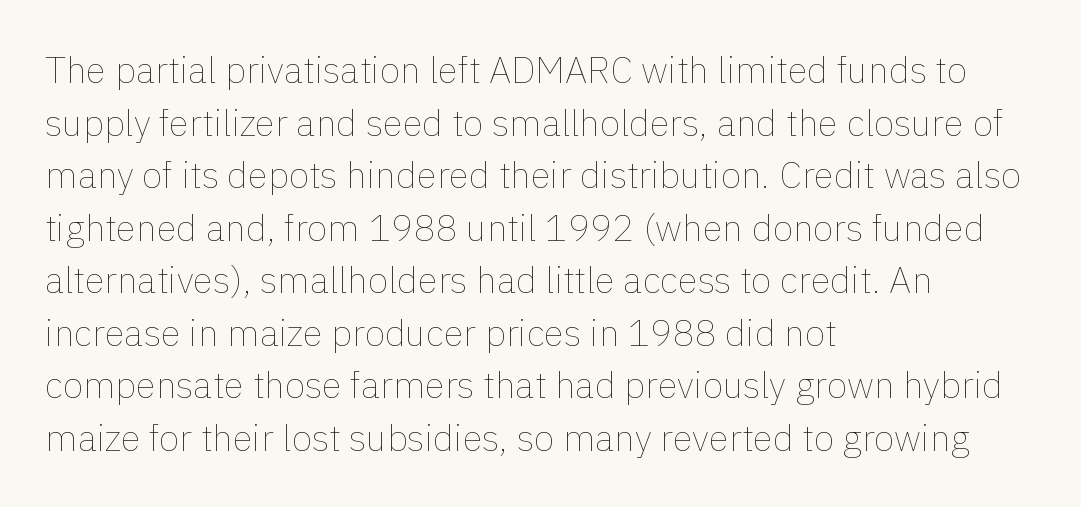
Q: Is the text bold? A: No.
Q: Is the text italic (slanted)? A: No, it is upright.
Q: Is the text underlined? A: No.
Q: How is the paragraph aligned? A: Left-aligned.
Q: Is the spacing between letters normal or unusually wide? A: Normal.
Q: Is the spacing between lines tight, normal or loose? A: Normal.
Q: Width (condensed, normal, or wide)? A: Normal.
Q: x-height? A: Medium.
Q: Monospaced? A: No.
